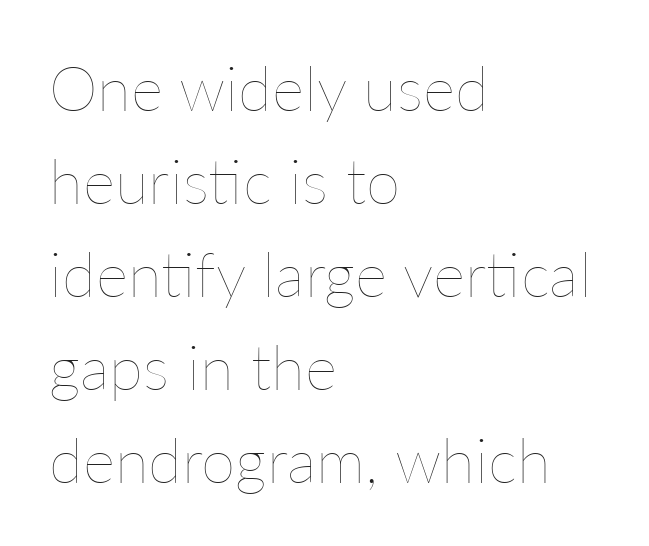
{"italic": "no", "bold": "no", "weight": "thin", "width": "normal", "stroke_contrast": "low", "x_height": "medium", "monospaced": "no", "underline": "no", "align": "left", "line_spacing": "normal", "line_spacing_ratio": 1.5, "letter_spacing": "normal", "letter_spacing_em": 0.0, "glyph_px": 62}
